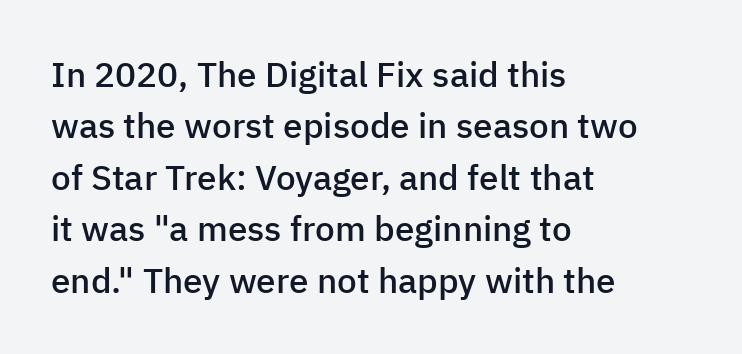
The image shows 35 px semibold sans-serif type, upright; set left-aligned, normal line spacing (1.47x), normal letter spacing, not underlined; low stroke contrast and a medium x-height.
